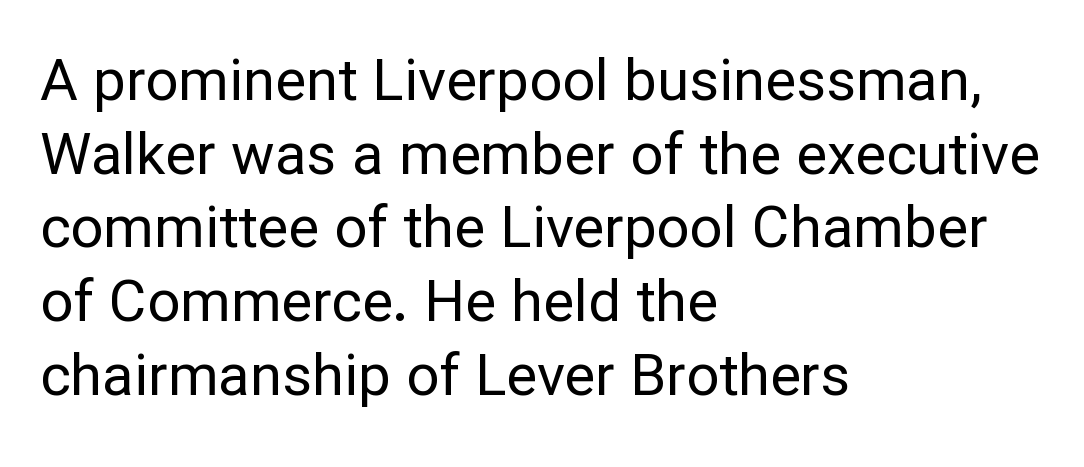
The image shows 58 px regular-weight sans-serif type, upright; set left-aligned, normal line spacing (1.27x), normal letter spacing, not underlined; low stroke contrast and a medium x-height.
